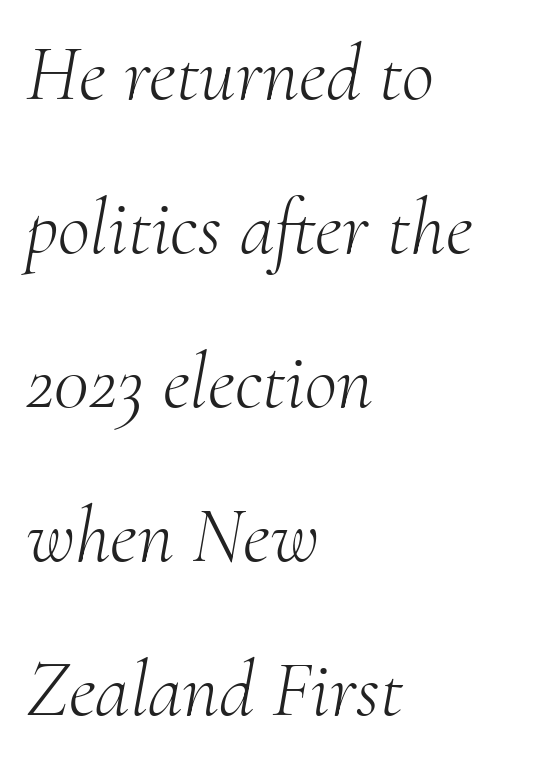
Q: Is the text bold? A: No.
Q: Is the text italic (slanted)? A: Yes, it leans right by about 10 degrees.
Q: Is the typeface a serif or a sans-serif typeface? A: Serif.
Q: Is the text underlined? A: No.
Q: How is the paragraph aligned? A: Left-aligned.
Q: Is the spacing between letters normal or unusually wide? A: Normal.
Q: Is the spacing between lines tight, normal or loose? A: Loose.
Q: Width (condensed, normal, or wide)? A: Normal.
Q: Stroke contrast? A: Medium.
Q: x-height? A: Small.
Q: Monospaced? A: No.
